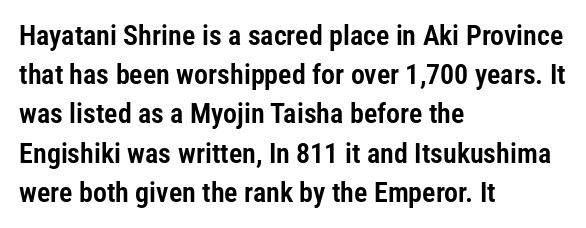
The image shows 28 px condensed sans-serif type, upright; set left-aligned, normal line spacing (1.4x), normal letter spacing, not underlined; low stroke contrast and a medium x-height.
